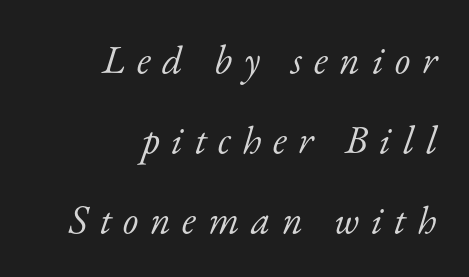
Q: Is the text bold? A: No.
Q: Is the text italic (slanted)? A: Yes, it leans right by about 17 degrees.
Q: Is the typeface a serif or a sans-serif typeface? A: Serif.
Q: Is the text underlined? A: No.
Q: How is the paragraph aligned? A: Right-aligned.
Q: Is the spacing between letters normal or unusually wide? A: Unusually wide.
Q: Is the spacing between lines tight, normal or loose? A: Loose.
Q: Width (condensed, normal, or wide)? A: Normal.
Q: Stroke contrast? A: Low.
Q: x-height? A: Small.
Q: Monospaced? A: No.
